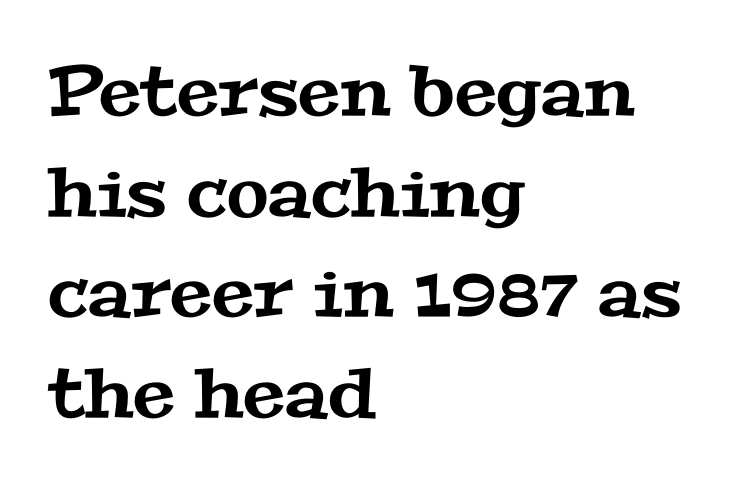
The image shows 68 px wide serif type; set left-aligned, normal line spacing (1.48x), normal letter spacing, not underlined; medium stroke contrast and a medium x-height.
